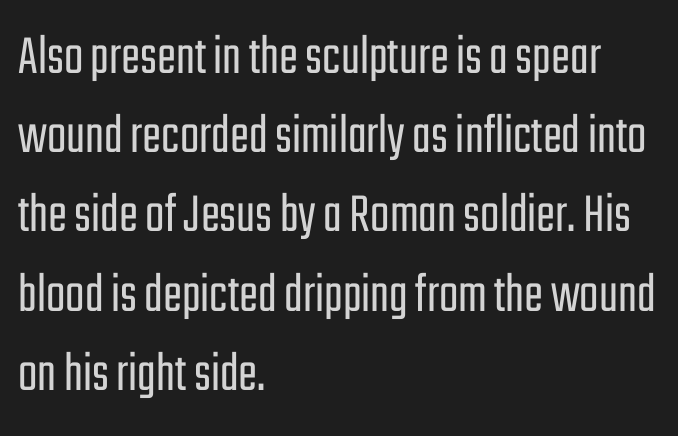
The image shows 57 px light, condensed sans-serif type, upright; set left-aligned, normal line spacing (1.39x), normal letter spacing, not underlined; low stroke contrast and a medium x-height.
